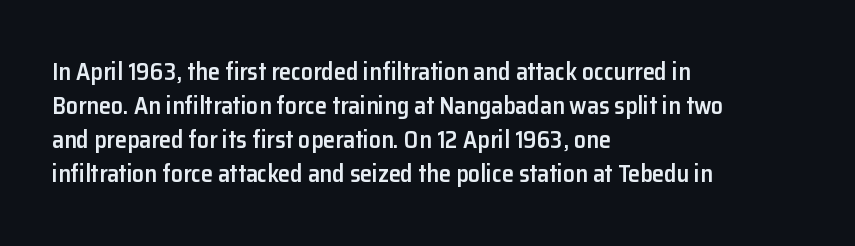
Q: Is the text bold? A: Semi-bold.
Q: Is the text italic (slanted)? A: No, it is upright.
Q: Is the text underlined? A: No.
Q: How is the paragraph aligned? A: Left-aligned.
Q: Is the spacing between letters normal or unusually wide? A: Normal.
Q: Is the spacing between lines tight, normal or loose? A: Normal.
